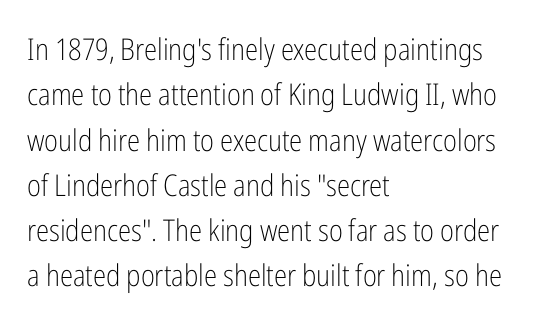
Q: Is the text bold? A: No.
Q: Is the text italic (slanted)? A: No, it is upright.
Q: Is the typeface a serif or a sans-serif typeface? A: Sans-serif.
Q: Is the text underlined? A: No.
Q: How is the paragraph aligned? A: Left-aligned.
Q: Is the spacing between letters normal or unusually wide? A: Normal.
Q: Is the spacing between lines tight, normal or loose? A: Normal.
Q: Width (condensed, normal, or wide)? A: Condensed.
Q: Stroke contrast? A: Low.
Q: x-height? A: Medium.
Q: Monospaced? A: No.
